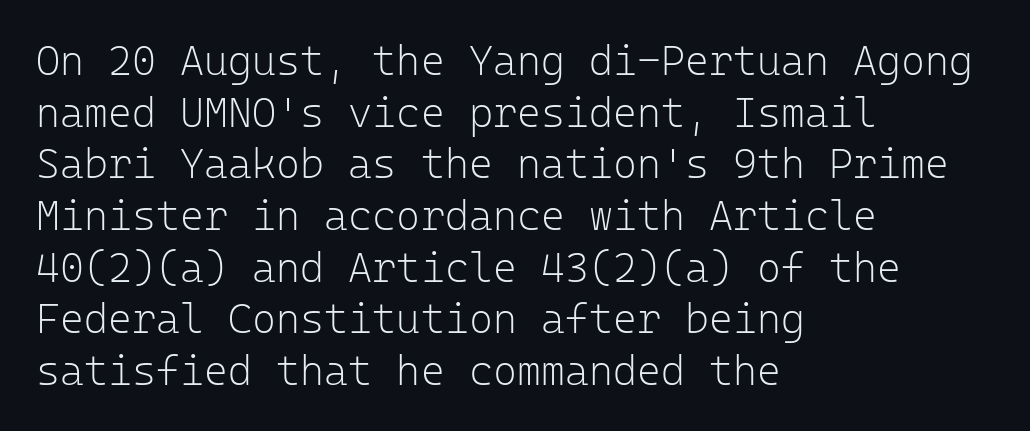
The image shows 41 px light sans-serif type, upright, monospaced; set left-aligned, normal line spacing (1.26x), normal letter spacing, not underlined; low stroke contrast and a medium x-height.
